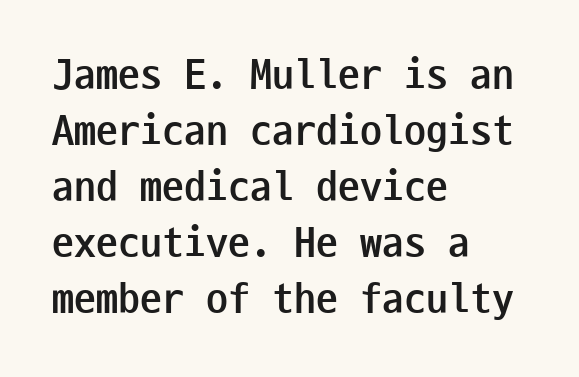
{"serif": "no", "italic": "no", "bold": "yes", "weight": "semibold", "width": "condensed", "stroke_contrast": "low", "x_height": "medium", "monospaced": "yes", "underline": "no", "align": "left", "line_spacing": "normal", "line_spacing_ratio": 1.27, "letter_spacing": "normal", "letter_spacing_em": 0.0, "glyph_px": 44}
